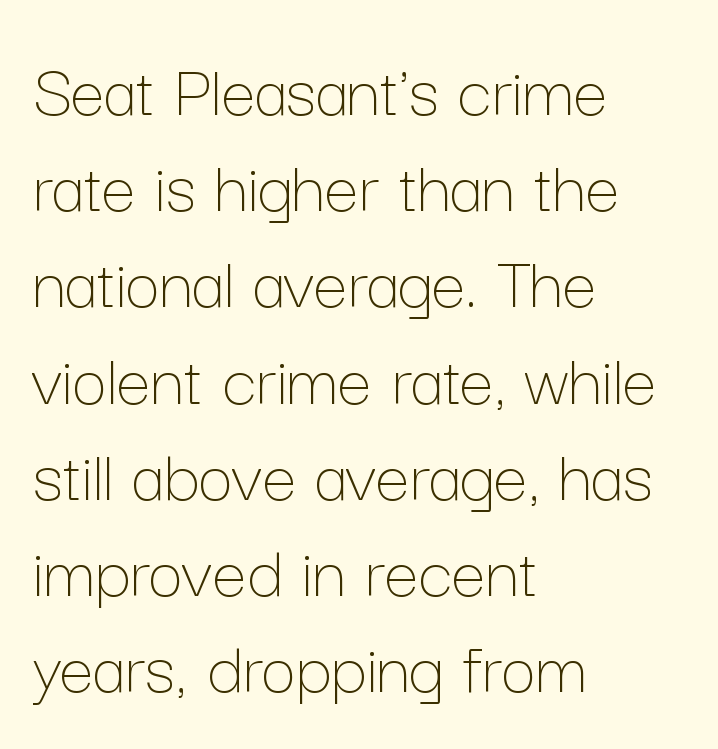
Q: Is the text bold? A: No.
Q: Is the text italic (slanted)? A: No, it is upright.
Q: Is the text underlined? A: No.
Q: How is the paragraph aligned? A: Left-aligned.
Q: Is the spacing between letters normal or unusually wide? A: Normal.
Q: Is the spacing between lines tight, normal or loose? A: Normal.
Q: Width (condensed, normal, or wide)? A: Normal.
Q: Stroke contrast? A: Low.
Q: x-height? A: Medium.
Q: Monospaced? A: No.
